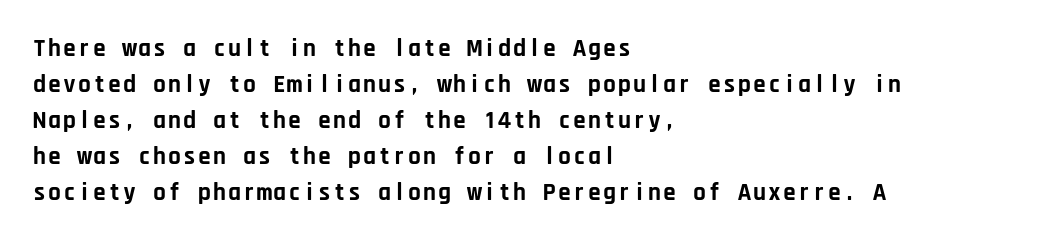
The image shows 25 px bold type, upright; set left-aligned, normal line spacing (1.44x), normal letter spacing, not underlined.
